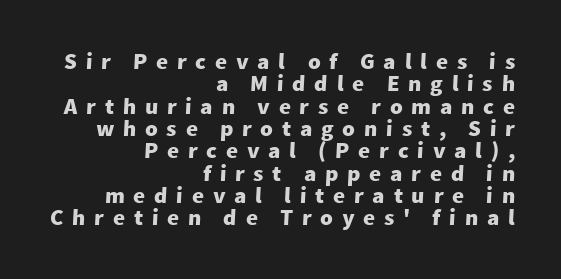
{"bold": "yes", "underline": "no", "align": "right", "line_spacing": "tight", "line_spacing_ratio": 0.97, "letter_spacing": "wide", "letter_spacing_em": 0.38, "glyph_px": 23}
